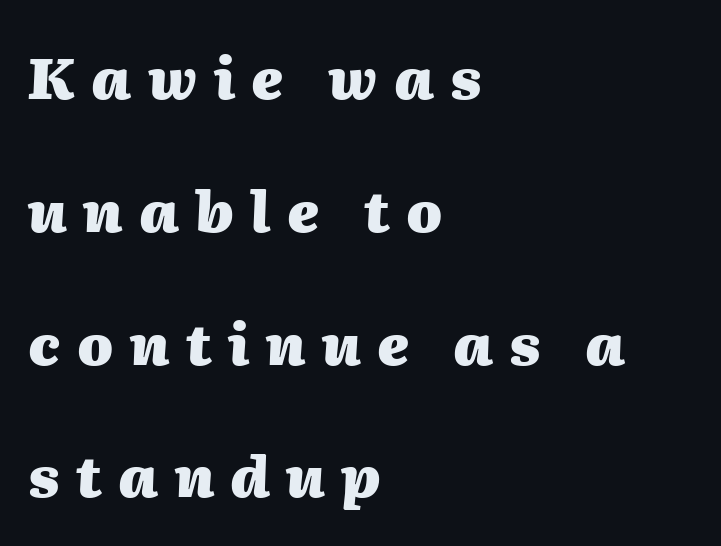
{"italic": "yes", "lean": "right", "slant_degrees": 2, "bold": "yes", "weight": "heavy", "width": "normal", "stroke_contrast": "medium", "x_height": "medium", "monospaced": "no", "underline": "no", "align": "left", "line_spacing": "loose", "line_spacing_ratio": 2.33, "letter_spacing": "wide", "letter_spacing_em": 0.29, "glyph_px": 57}
